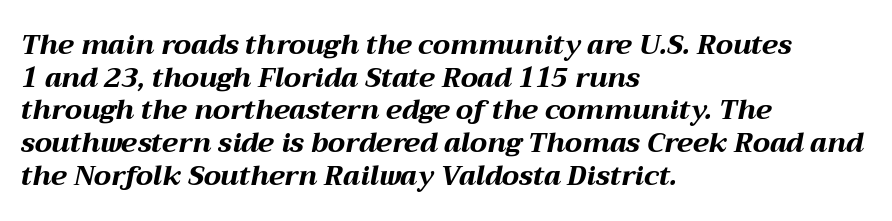
Q: Is the text bold? A: Yes.
Q: Is the text italic (slanted)? A: Yes, it leans right by about 12 degrees.
Q: Is the text underlined? A: No.
Q: How is the paragraph aligned? A: Left-aligned.
Q: Is the spacing between letters normal or unusually wide? A: Normal.
